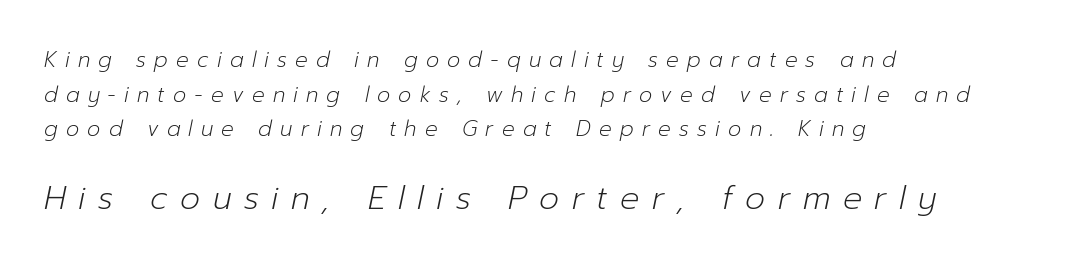
{"italic": "yes", "lean": "right", "slant_degrees": 12, "bold": "no", "weight": "light", "width": "normal", "stroke_contrast": "low", "x_height": "medium", "monospaced": "no", "underline": "no", "align": "left", "line_spacing": "normal", "line_spacing_ratio": 1.65, "letter_spacing": "wide", "letter_spacing_em": 0.39, "larger_block": "second", "size_ratio": 1.52, "glyph_px": 32}
